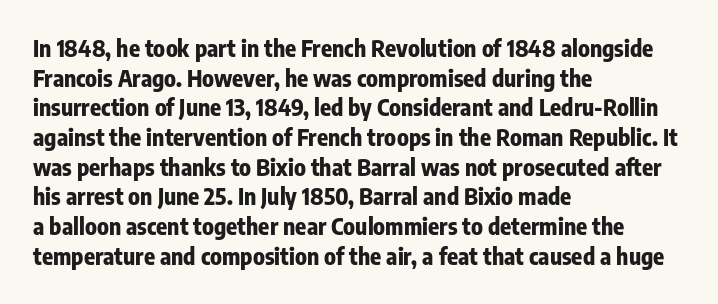
The image shows 23 px bold type, upright; set left-aligned, normal line spacing (1.29x), normal letter spacing, not underlined.
